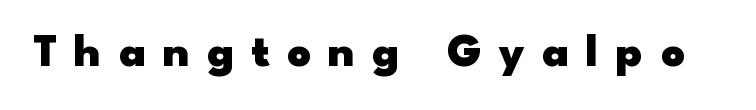
Pretty heavy lettering here — definitely bold. Loose tracking; the words dissolve into strings of separated letters. No word sits above an underline. Ordinary non-slanted type is in use. Serifs: no, the terminals of the letterforms are clean. These lines are rendered in a variable-pitch font.
